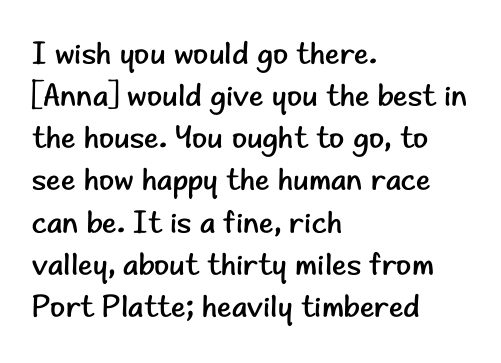
Q: Is the text bold? A: No.
Q: Is the text italic (slanted)? A: No, it is upright.
Q: Is the typeface a serif or a sans-serif typeface? A: Sans-serif.
Q: Is the text underlined? A: No.
Q: How is the paragraph aligned? A: Left-aligned.
Q: Is the spacing between letters normal or unusually wide? A: Normal.
Q: Is the spacing between lines tight, normal or loose? A: Normal.
Q: Width (condensed, normal, or wide)? A: Normal.
Q: Stroke contrast? A: Low.
Q: x-height? A: Small.
Q: Monospaced? A: No.
